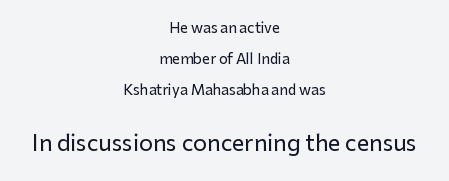
The image shows 22 px text type, upright; set centered, loose line spacing (2.21x), normal letter spacing, not underlined; the second (bottom) block is 1.57x larger.
